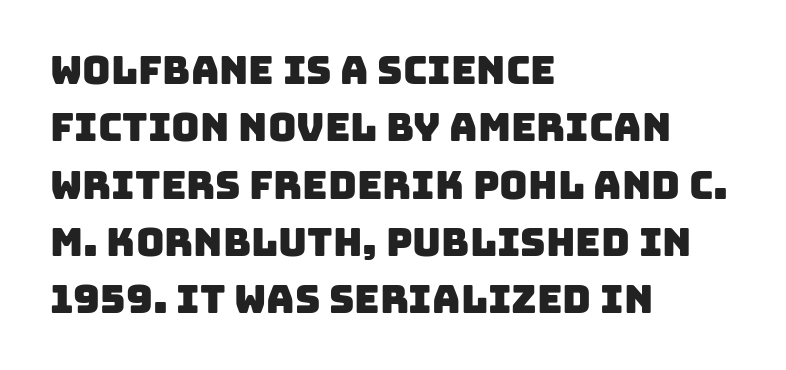
The image shows 39 px sans-serif type; set left-aligned, normal line spacing (1.47x), normal letter spacing, not underlined; low stroke contrast and a large x-height.
